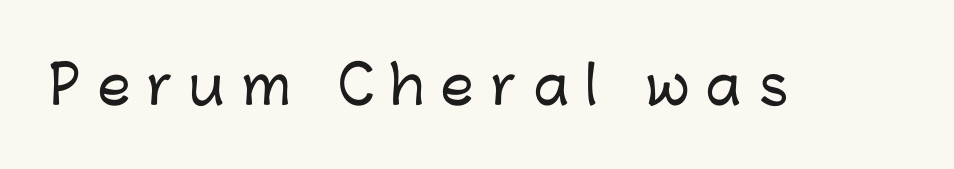
{"serif": "no", "italic": "no", "width": "normal", "stroke_contrast": "low", "x_height": "medium", "monospaced": "no", "underline": "no", "letter_spacing": "wide", "letter_spacing_em": 0.33, "glyph_px": 52}
